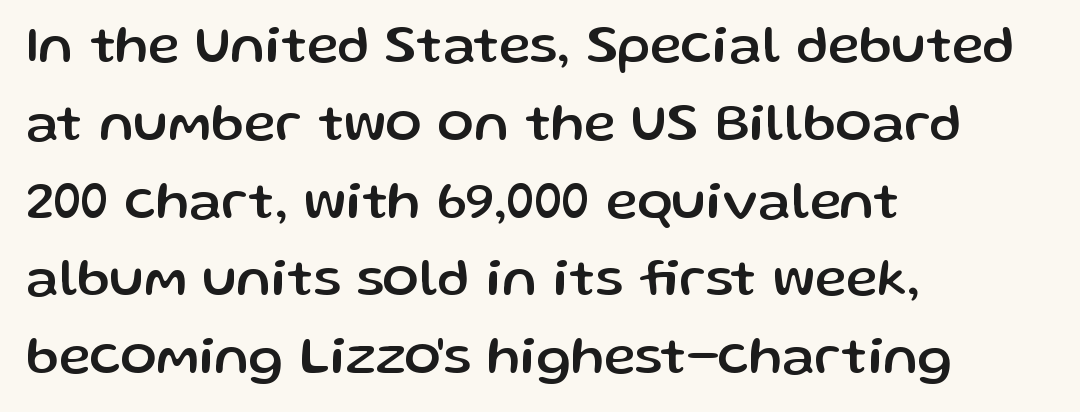
The image shows 54 px sans-serif type, upright; set left-aligned, normal line spacing (1.44x), normal letter spacing, not underlined; low stroke contrast and a medium x-height.
